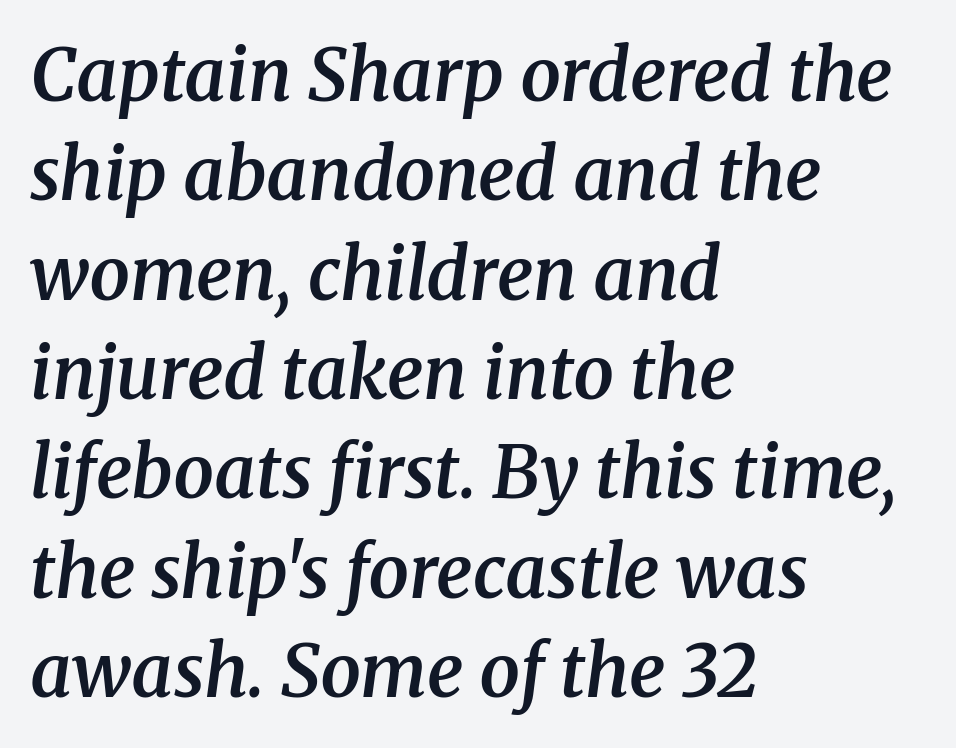
Typeset ragged right — the left edge is the straight one. Only glyphs here, with clear space below each row. No extra tracking has been applied to these lines. This sample keeps an unexceptional amount of space between lines. This is serif lettering, the kind often seen in printed books.
